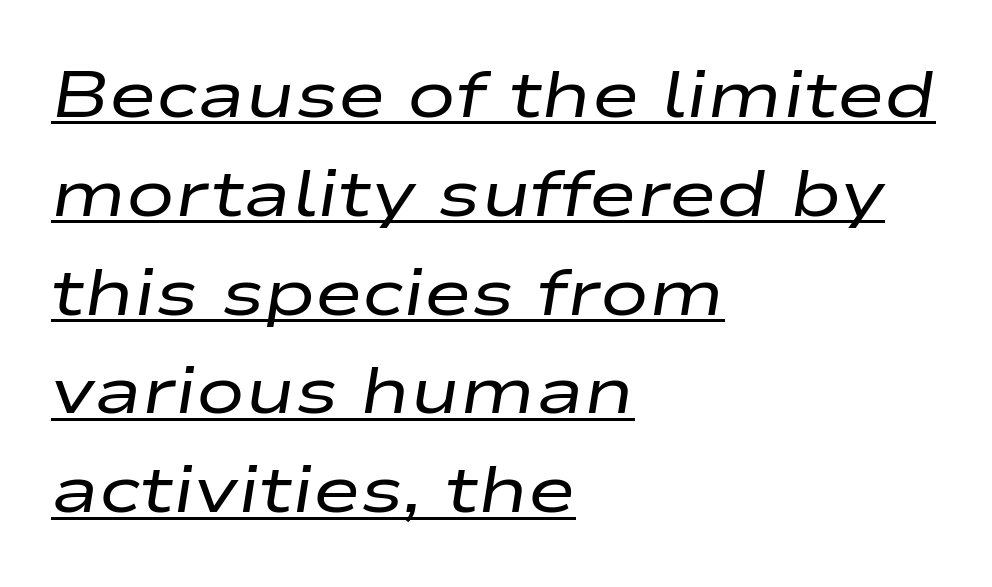
This reads as an unemphasized weight, regular at the heaviest. Proportional: the letters do not fall into vertical columns. You could call the tracking neutral — neither tight nor loose. Underlining? Definitely there.
